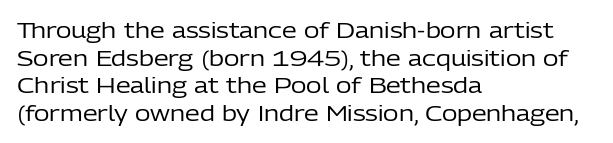
The image shows 21 px text type, upright; set left-aligned, normal line spacing (1.31x), normal letter spacing, not underlined.
